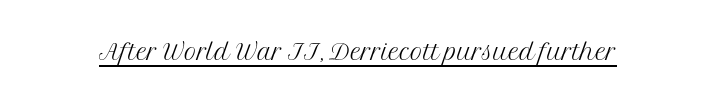
Q: Is the text bold? A: No.
Q: Is the text italic (slanted)? A: Yes.
Q: Is the typeface a serif or a sans-serif typeface? A: Serif.
Q: Is the text underlined? A: Yes.
Q: Is the spacing between letters normal or unusually wide? A: Normal.
Q: Width (condensed, normal, or wide)? A: Normal.
Q: Stroke contrast? A: Medium.
Q: x-height? A: Medium.
Q: Monospaced? A: No.
